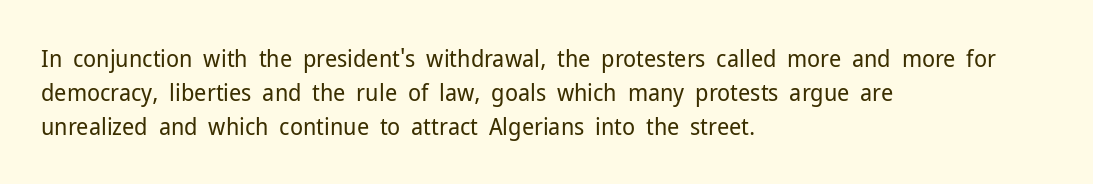
The image shows 24 px text type, upright; set left-aligned, normal line spacing (1.41x), normal letter spacing, not underlined.
